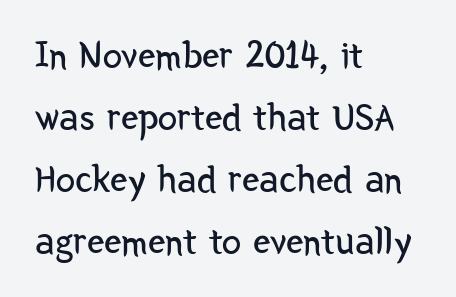
Q: Is the text bold? A: No.
Q: Is the text italic (slanted)? A: No, it is upright.
Q: Is the typeface a serif or a sans-serif typeface? A: Sans-serif.
Q: Is the text underlined? A: No.
Q: How is the paragraph aligned? A: Left-aligned.
Q: Is the spacing between letters normal or unusually wide? A: Normal.
Q: Is the spacing between lines tight, normal or loose? A: Normal.
Q: Width (condensed, normal, or wide)? A: Condensed.
Q: Stroke contrast? A: Low.
Q: x-height? A: Medium.
Q: Monospaced? A: No.
